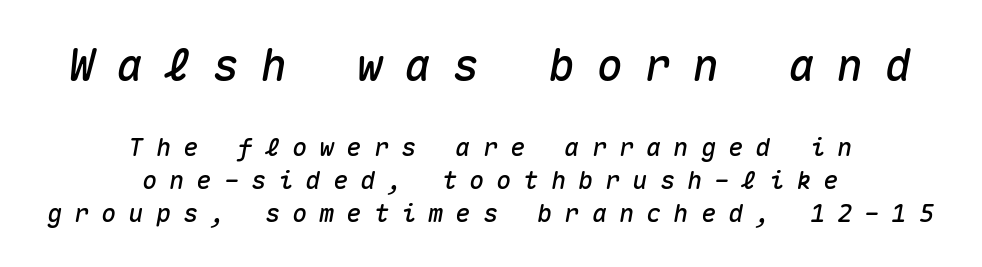
The image shows 44 px text type, italic (leaning right), monospaced; set centered, normal line spacing (1.33x), unusually wide letter spacing (+0.49 em), not underlined; the first (top) block is 1.76x larger; medium stroke contrast and a medium x-height.
